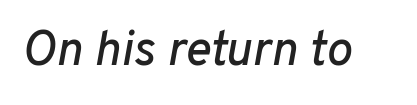
{"italic": "yes", "lean": "right", "slant_degrees": 10, "width": "normal", "stroke_contrast": "low", "x_height": "medium", "monospaced": "no", "underline": "no", "letter_spacing": "normal", "letter_spacing_em": 0.0, "glyph_px": 49}
